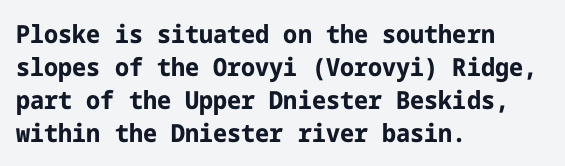
A full-strength bold gives these letters their thick strokes. The gaps between neighbouring characters are ordinary and unremarkable. The lines sit at an ordinary, default distance from one another. Descender tails drop into unmarked territory.
